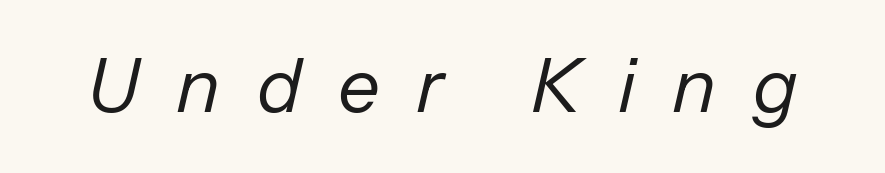
{"italic": "yes", "lean": "right", "slant_degrees": 13, "bold": "no", "weight": "regular", "width": "normal", "stroke_contrast": "low", "x_height": "medium", "monospaced": "no", "underline": "no", "letter_spacing": "wide", "letter_spacing_em": 0.49, "glyph_px": 74}
